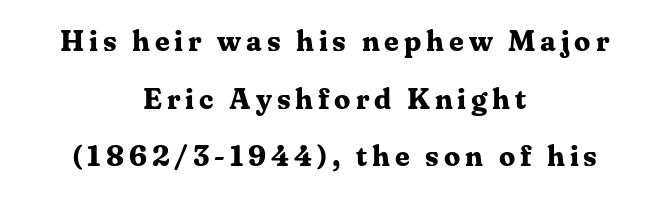
Typographic density is high because the face is bold. Compared with a flush-left layout, this one balances lines on the center instead. These lines were composed using upright roman letters. The face used here is proportionally spaced, like ordinary book or web type.
